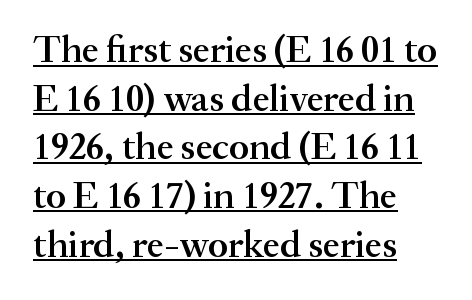
The image shows 38 px semibold serif type, upright; set left-aligned, normal line spacing (1.28x), normal letter spacing, underlined; medium stroke contrast and a small x-height.
